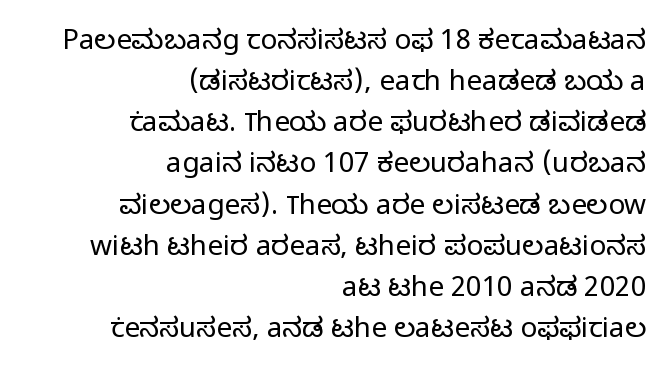
Descenders are the only things crossing below the line. Does the type have serifs? No, each stem ends abruptly. Does the lettering tilt? It doesn't — this is upright. Typeset ragged left — the right edge is the straight one.
